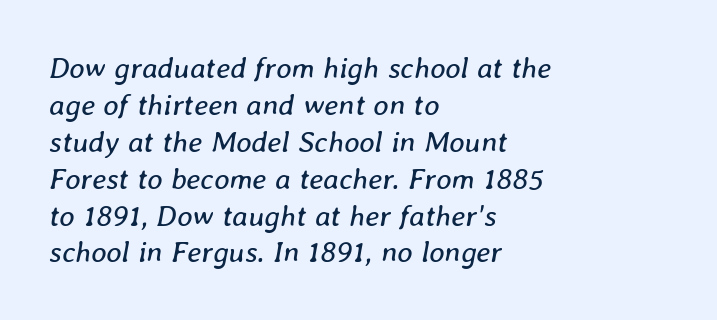
Alignment: flush left. Designer's note — italics engaged. No word sits above an underline. Is the letter spacing exaggerated? No — it looks like the ordinary default.
